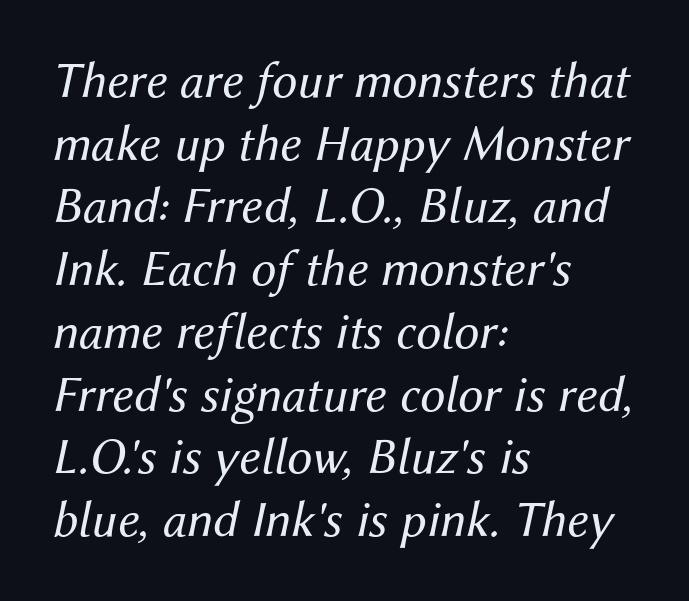
{"italic": "yes", "lean": "right", "slant_degrees": 12, "bold": "no", "weight": "regular", "width": "normal", "stroke_contrast": "medium", "x_height": "medium", "monospaced": "no", "underline": "no", "align": "left", "line_spacing_ratio": 1.23, "letter_spacing": "normal", "letter_spacing_em": 0.0, "glyph_px": 51}
